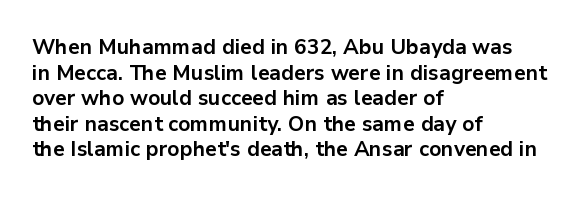
Q: Is the text bold? A: Yes.
Q: Is the text italic (slanted)? A: No, it is upright.
Q: Is the text underlined? A: No.
Q: How is the paragraph aligned? A: Left-aligned.
Q: Is the spacing between letters normal or unusually wide? A: Normal.
